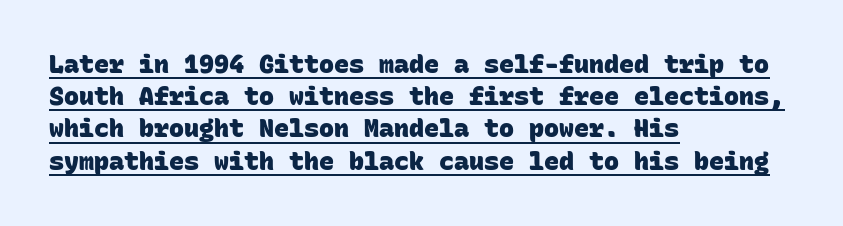
The image shows 25 px bold type; set left-aligned, normal line spacing (1.29x), normal letter spacing, underlined.
